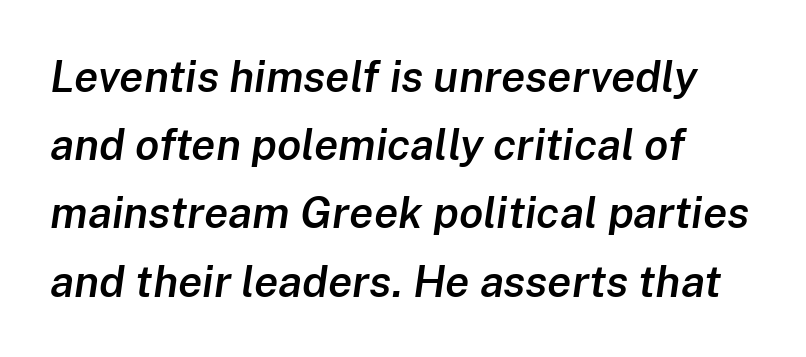
The image shows 44 px semibold type, italic (leaning right); set left-aligned, normal line spacing (1.55x), normal letter spacing, not underlined; low stroke contrast and a medium x-height.
